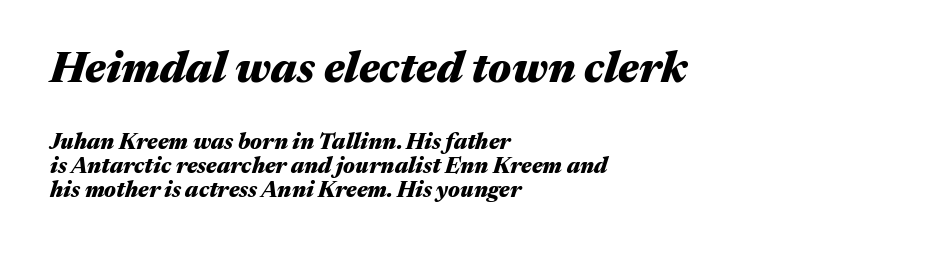
The image shows 43 px heavy, wide type, italic (leaning right); set left-aligned, tight line spacing (1.1x), normal letter spacing, not underlined; the first (top) block is 1.95x larger; medium stroke contrast and a medium x-height.
